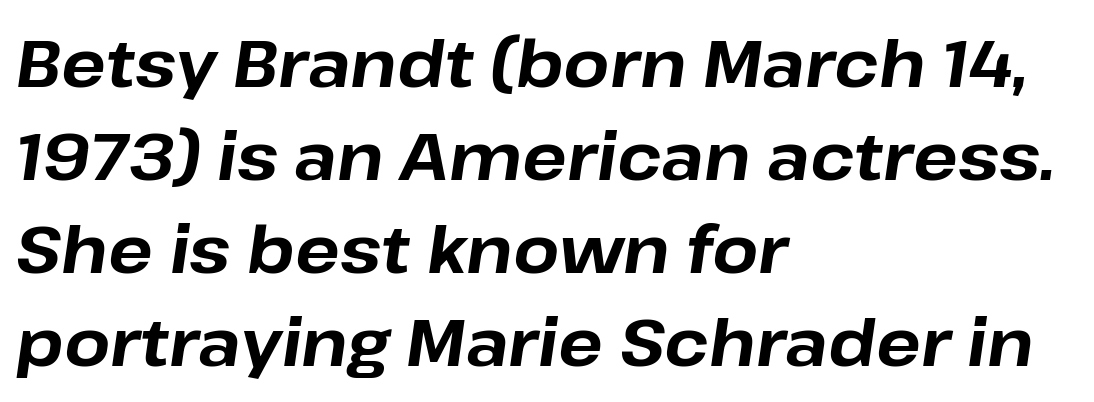
{"italic": "yes", "lean": "right", "slant_degrees": 8, "bold": "yes", "weight": "bold", "width": "normal", "stroke_contrast": "low", "x_height": "medium", "monospaced": "no", "underline": "no", "align": "left", "line_spacing": "normal", "line_spacing_ratio": 1.41, "letter_spacing": "normal", "letter_spacing_em": 0.0, "glyph_px": 66}
